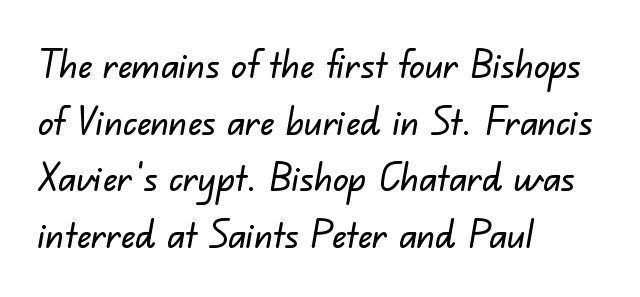
The image shows 38 px sans-serif type; set left-aligned, normal line spacing (1.49x), normal letter spacing, not underlined; low stroke contrast and a small x-height.
